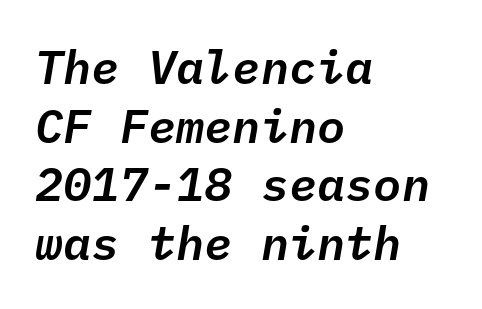
{"italic": "yes", "lean": "right", "slant_degrees": 10, "width": "normal", "stroke_contrast": "low", "x_height": "medium", "monospaced": "yes", "underline": "no", "align": "left", "line_spacing": "normal", "line_spacing_ratio": 1.25, "letter_spacing": "normal", "letter_spacing_em": 0.0, "glyph_px": 47}
